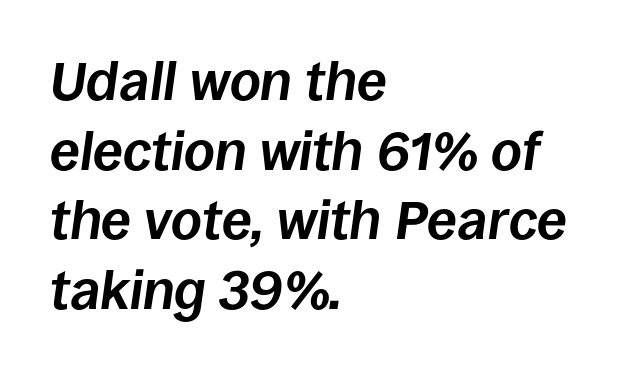
Notice how thick the strokes are: this is what a full bold looks like. Letters rest on an invisible, unmarked baseline. The glyphs look as if they've been sheared to an angle. Do the characters align in a grid? No, the font is proportional. Short note: letters normally spaced. This rendering uses left alignment, leaving the right contour irregular.
